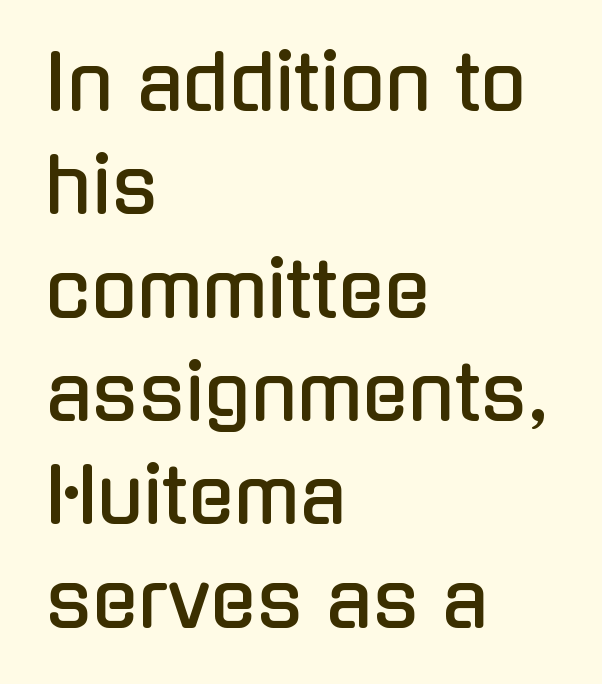
Q: Is the text italic (slanted)? A: No, it is upright.
Q: Is the typeface a serif or a sans-serif typeface? A: Sans-serif.
Q: Is the text underlined? A: No.
Q: How is the paragraph aligned? A: Left-aligned.
Q: Is the spacing between letters normal or unusually wide? A: Normal.
Q: Is the spacing between lines tight, normal or loose? A: Normal.
Q: Width (condensed, normal, or wide)? A: Condensed.
Q: Stroke contrast? A: Low.
Q: x-height? A: Medium.
Q: Monospaced? A: No.
